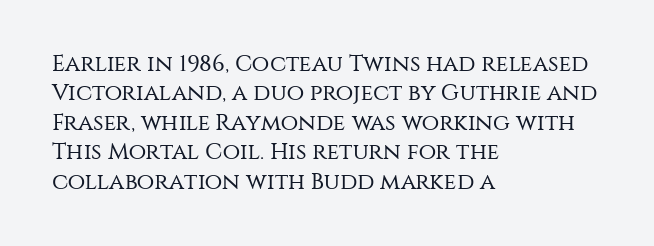
{"italic": "no", "bold": "no", "underline": "no", "align": "left", "line_spacing": "normal", "line_spacing_ratio": 1.28, "letter_spacing": "normal", "letter_spacing_em": 0.0, "glyph_px": 23}
